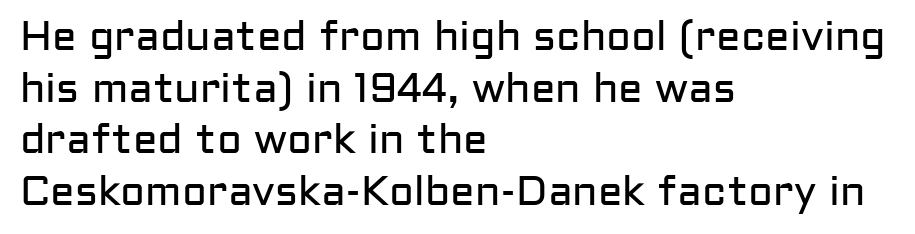
{"serif": "no", "italic": "no", "bold": "no", "weight": "regular", "width": "normal", "stroke_contrast": "low", "x_height": "medium", "monospaced": "no", "underline": "no", "align": "left", "line_spacing": "normal", "line_spacing_ratio": 1.26, "letter_spacing": "normal", "letter_spacing_em": 0.0, "glyph_px": 41}
